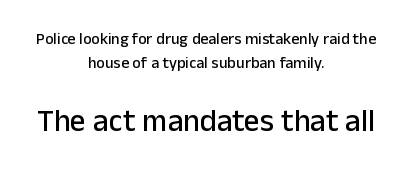
Q: Is the text italic (slanted)? A: No, it is upright.
Q: Is the typeface a serif or a sans-serif typeface? A: Sans-serif.
Q: Is the text underlined? A: No.
Q: How is the paragraph aligned? A: Centered.
Q: Is the spacing between letters normal or unusually wide? A: Normal.
Q: Is the spacing between lines tight, normal or loose? A: Normal.
Q: Which block of text is set in a larger size, the first (top) or the second (bottom)? A: The second (bottom) one.
Q: Width (condensed, normal, or wide)? A: Normal.
Q: Stroke contrast? A: Low.
Q: x-height? A: Medium.
Q: Monospaced? A: No.
